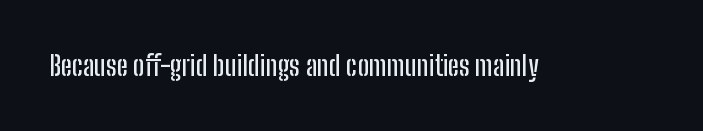
This rendering leaves character spacing at its baseline value. Has an underline been added? It has not. No italicization has been applied; the sample stays upright.
